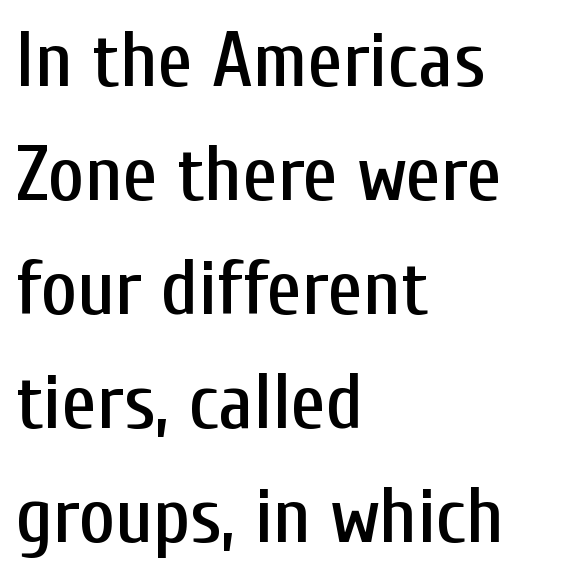
The image shows 78 px condensed sans-serif type, upright; set left-aligned, normal line spacing (1.46x), normal letter spacing, not underlined; low stroke contrast and a medium x-height.
